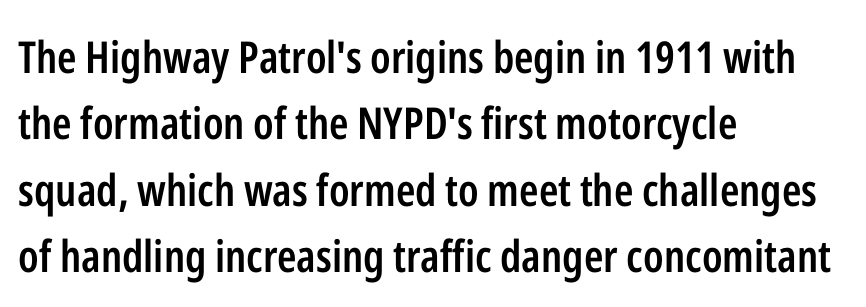
Q: Is the text bold? A: Semi-bold.
Q: Is the text italic (slanted)? A: No, it is upright.
Q: Is the typeface a serif or a sans-serif typeface? A: Sans-serif.
Q: Is the text underlined? A: No.
Q: How is the paragraph aligned? A: Left-aligned.
Q: Is the spacing between letters normal or unusually wide? A: Normal.
Q: Is the spacing between lines tight, normal or loose? A: Normal.
Q: Width (condensed, normal, or wide)? A: Condensed.
Q: Stroke contrast? A: Low.
Q: x-height? A: Medium.
Q: Monospaced? A: No.
